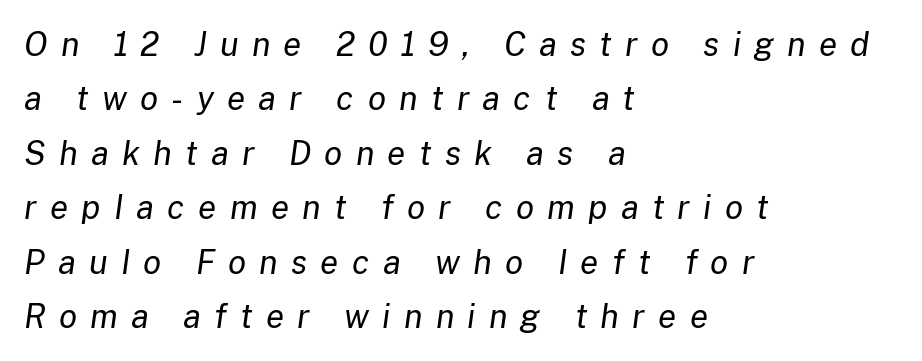
Q: Is the text bold? A: No.
Q: Is the text italic (slanted)? A: Yes, it leans right by about 8 degrees.
Q: Is the text underlined? A: No.
Q: How is the paragraph aligned? A: Left-aligned.
Q: Is the spacing between letters normal or unusually wide? A: Unusually wide.
Q: Is the spacing between lines tight, normal or loose? A: Normal.
Q: Width (condensed, normal, or wide)? A: Normal.
Q: Stroke contrast? A: Low.
Q: x-height? A: Medium.
Q: Monospaced? A: No.
